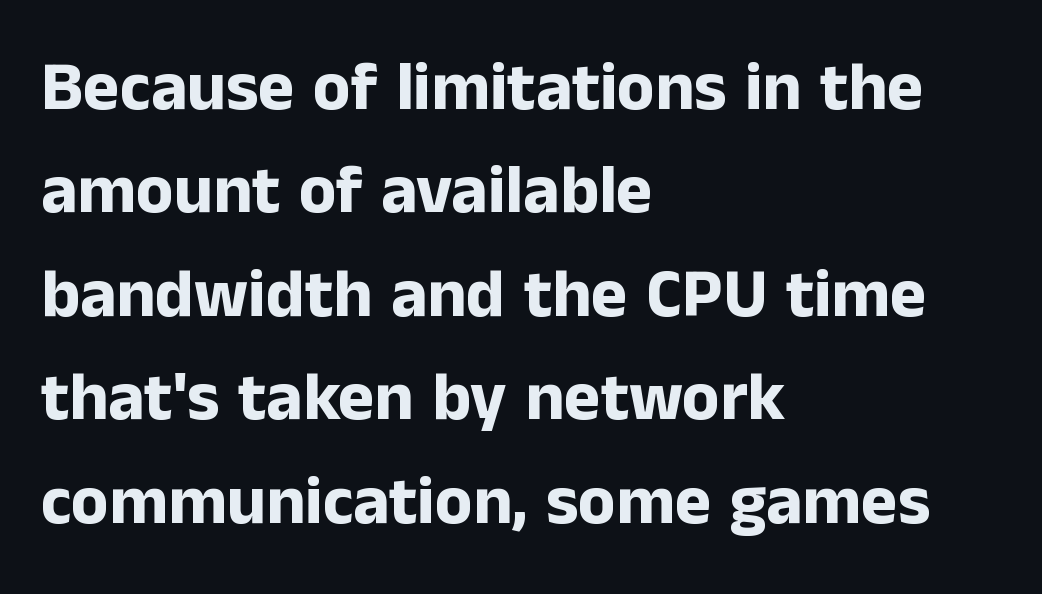
The image shows 69 px bold sans-serif type, upright; set left-aligned, normal line spacing (1.5x), normal letter spacing, not underlined; low stroke contrast and a medium x-height.
